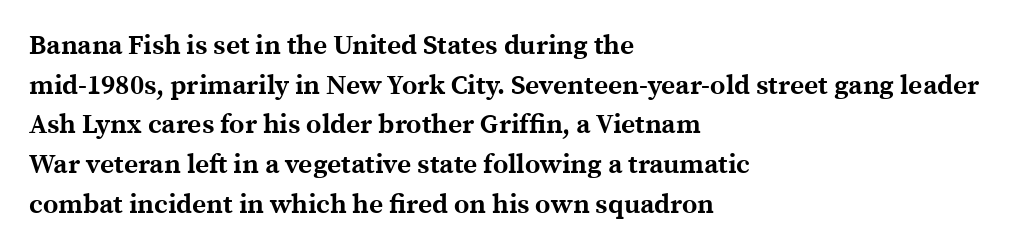
Q: Is the text bold? A: Yes.
Q: Is the text italic (slanted)? A: No, it is upright.
Q: Is the text underlined? A: No.
Q: How is the paragraph aligned? A: Left-aligned.
Q: Is the spacing between letters normal or unusually wide? A: Normal.
Q: Is the spacing between lines tight, normal or loose? A: Normal.
